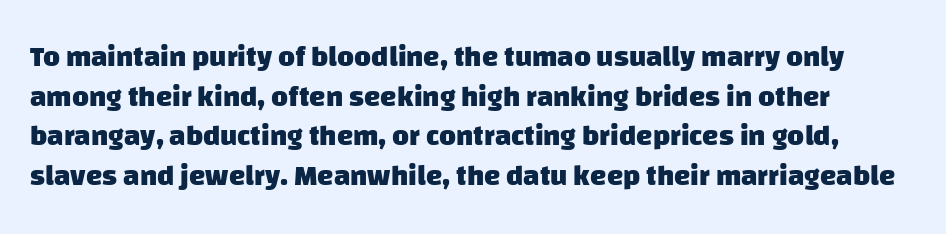
The image shows 29 px heavy sans-serif type; set normal line spacing (1.37x), normal letter spacing, not underlined; low stroke contrast and a large x-height.
